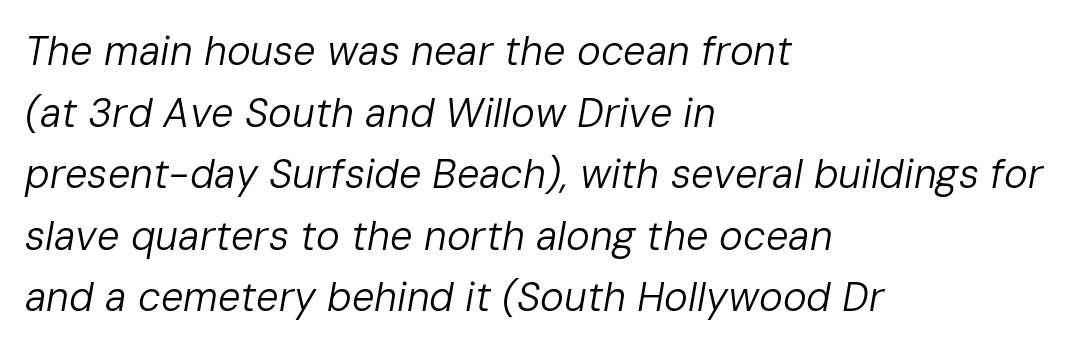
The image shows 40 px regular-weight type, italic (leaning right); set left-aligned, normal line spacing (1.54x), normal letter spacing, not underlined; low stroke contrast and a medium x-height.
